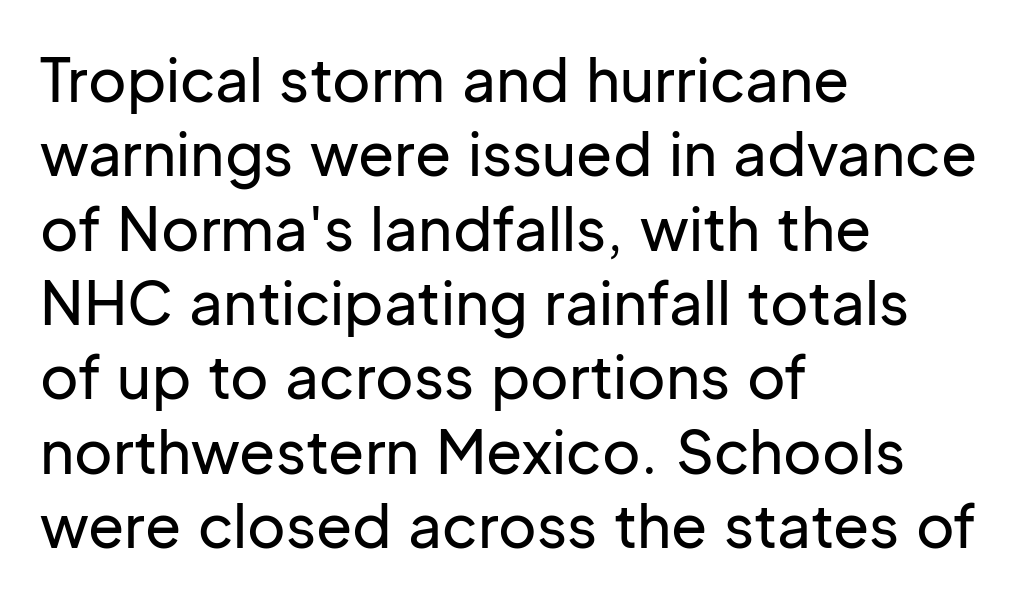
Line spacing here is normal. A sans-serif font was chosen for this passage. Is this a fixed-width face? No — the glyphs have proportional, varying widths. A classic flush-left, rag-right setting is used for this passage. The font's upright variant was chosen for this text. Standard letterfit; no display-style spreading of the glyphs.
